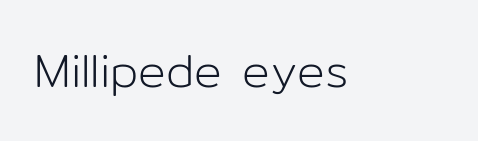
The image shows 46 px light sans-serif type, upright; set normal letter spacing, not underlined; low stroke contrast and a medium x-height.
